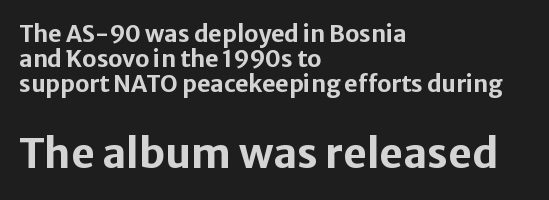
Short note: letters normally spaced. Unlike a traditional serif, this face leaves its strokes unadorned. Is there much room between lines? No — they nearly touch. Each glyph is drawn with heavy, bold strokes.
